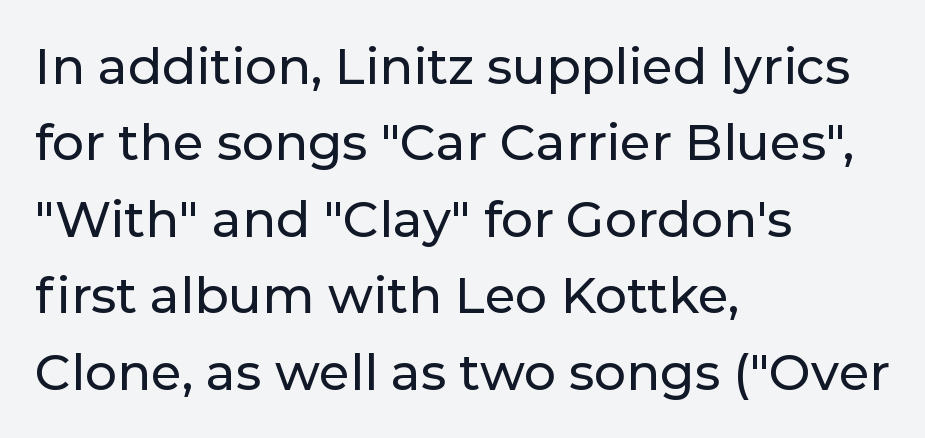
The image shows 50 px sans-serif type, upright; set left-aligned, normal line spacing (1.53x), normal letter spacing, not underlined; low stroke contrast and a medium x-height.
